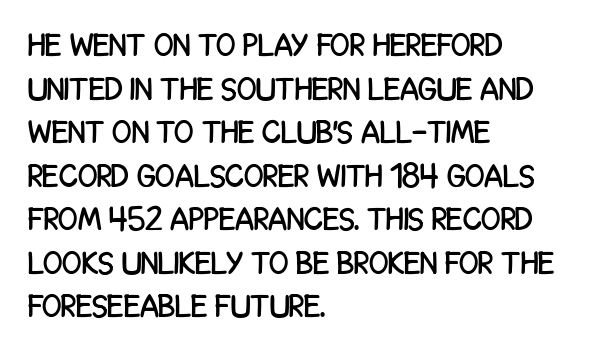
The image shows 32 px condensed sans-serif type, upright; set left-aligned, normal line spacing (1.36x), normal letter spacing, not underlined; low stroke contrast and a large x-height.
